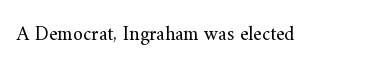
{"italic": "no", "bold": "no", "underline": "no", "letter_spacing": "normal", "letter_spacing_em": 0.0, "glyph_px": 20}
